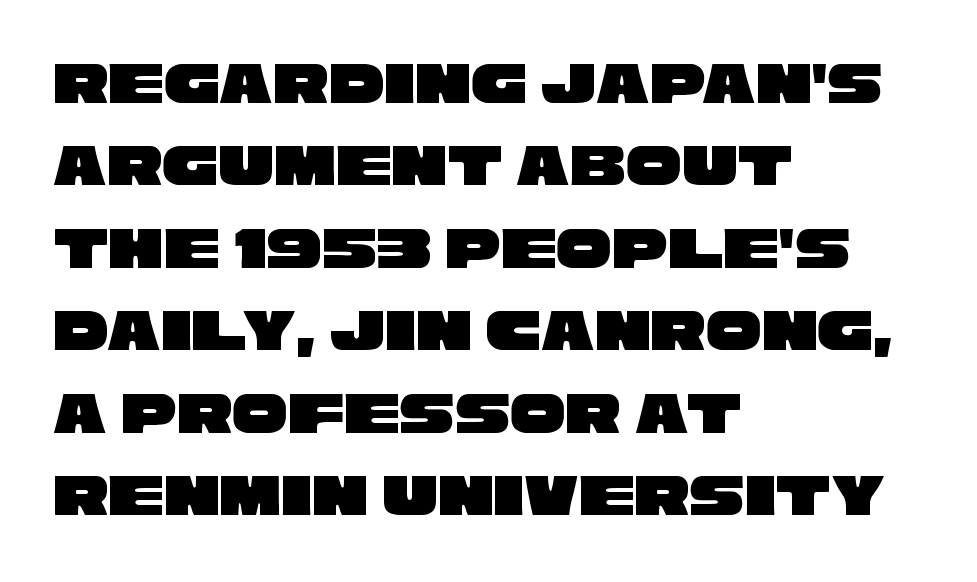
Q: Is the typeface a serif or a sans-serif typeface? A: Sans-serif.
Q: Is the text underlined? A: No.
Q: How is the paragraph aligned? A: Left-aligned.
Q: Is the spacing between letters normal or unusually wide? A: Normal.
Q: Is the spacing between lines tight, normal or loose? A: Normal.
Q: Width (condensed, normal, or wide)? A: Wide.
Q: Stroke contrast? A: Low.
Q: x-height? A: Large.
Q: Monospaced? A: No.
